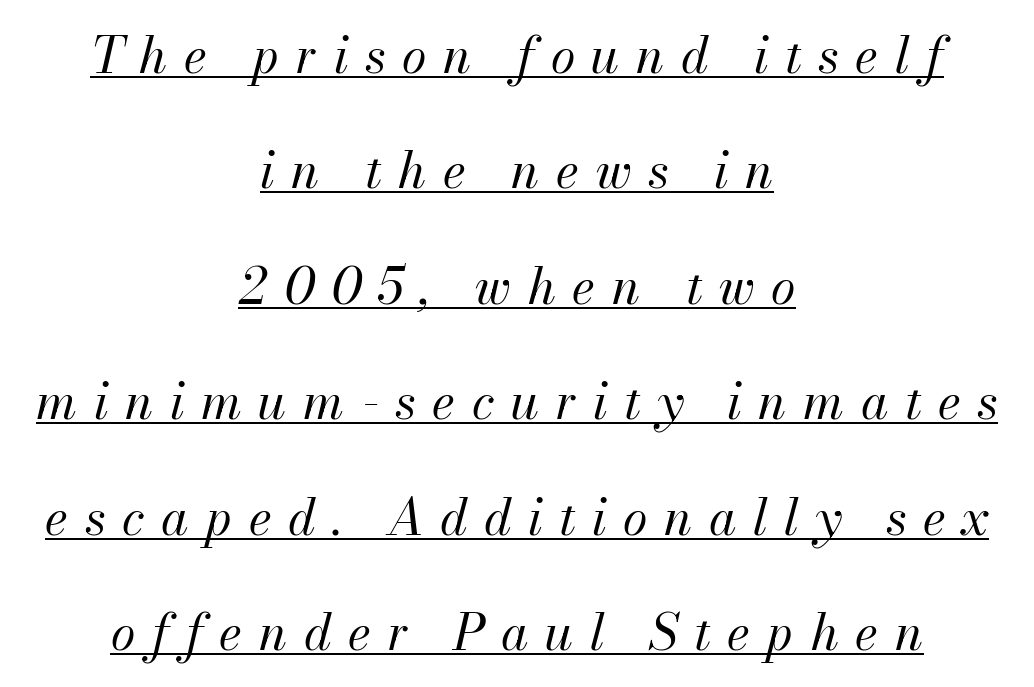
{"italic": "yes", "lean": "right", "slant_degrees": 13, "bold": "no", "weight": "regular", "width": "normal", "stroke_contrast": "medium", "x_height": "small", "monospaced": "no", "underline": "yes", "align": "center", "line_spacing": "loose", "line_spacing_ratio": 2.31, "letter_spacing": "wide", "letter_spacing_em": 0.33, "glyph_px": 50}
